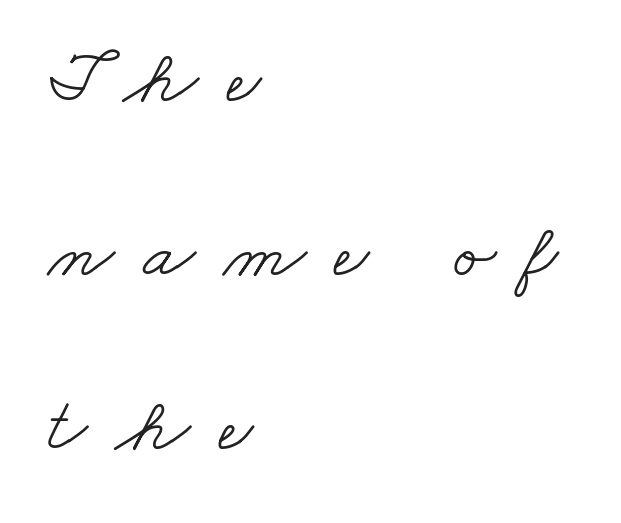
The image shows 77 px light, wide serif type; set left-aligned, loose line spacing (2.26x), unusually wide letter spacing (+0.36 em), not underlined; low stroke contrast and a small x-height.
